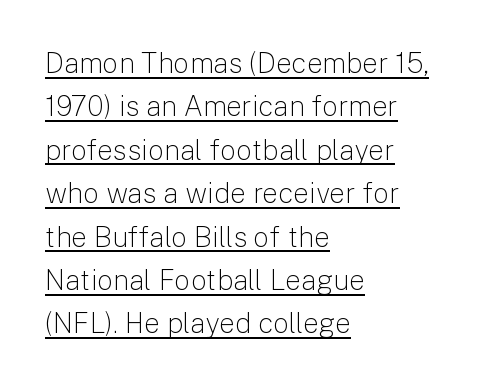
The image shows 28 px light sans-serif type, upright; set left-aligned, normal line spacing (1.55x), normal letter spacing, underlined; low stroke contrast and a medium x-height.
